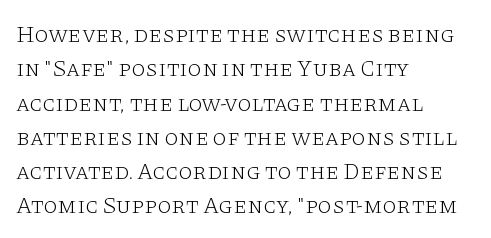
{"italic": "no", "bold": "no", "underline": "no", "align": "left", "line_spacing": "normal", "line_spacing_ratio": 1.49, "letter_spacing": "normal", "letter_spacing_em": 0.0, "glyph_px": 23}
